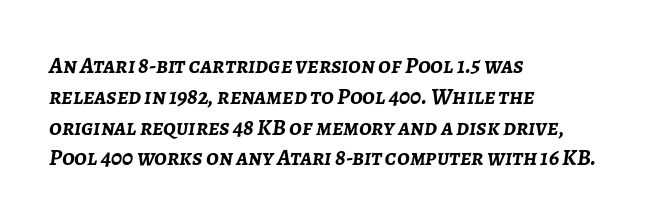
Q: Is the text bold? A: Yes.
Q: Is the text italic (slanted)? A: Yes, it leans right by about 7 degrees.
Q: Is the text underlined? A: No.
Q: How is the paragraph aligned? A: Left-aligned.
Q: Is the spacing between letters normal or unusually wide? A: Normal.
Q: Is the spacing between lines tight, normal or loose? A: Normal.
